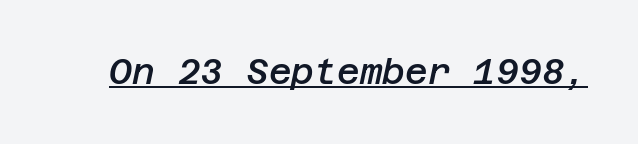
Q: Is the text bold? A: Semi-bold.
Q: Is the text italic (slanted)? A: Yes, it leans right by about 12 degrees.
Q: Is the text underlined? A: Yes.
Q: Is the spacing between letters normal or unusually wide? A: Normal.
Q: Width (condensed, normal, or wide)? A: Normal.
Q: Stroke contrast? A: Low.
Q: x-height? A: Large.
